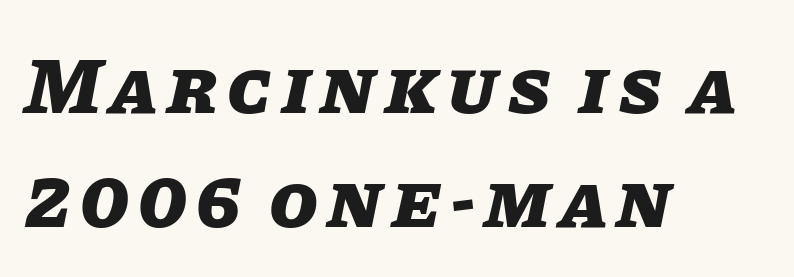
Q: Is the text bold? A: Yes.
Q: Is the text italic (slanted)? A: Yes, it leans right by about 11 degrees.
Q: Is the text underlined? A: No.
Q: How is the paragraph aligned? A: Left-aligned.
Q: Is the spacing between lines tight, normal or loose? A: Normal.
Q: Width (condensed, normal, or wide)? A: Normal.
Q: Stroke contrast? A: Low.
Q: x-height? A: Large.
Q: Monospaced? A: No.
